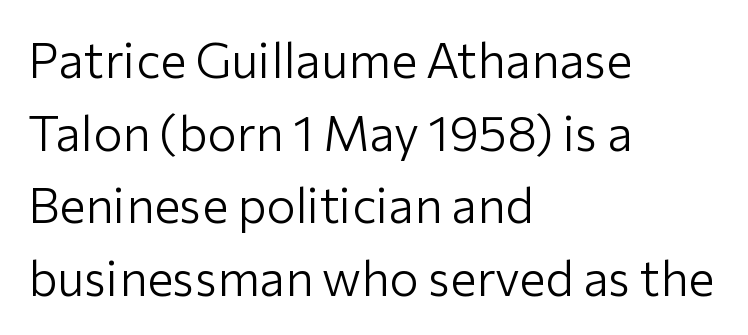
Q: Is the text bold? A: No.
Q: Is the text italic (slanted)? A: No, it is upright.
Q: Is the typeface a serif or a sans-serif typeface? A: Sans-serif.
Q: Is the text underlined? A: No.
Q: How is the paragraph aligned? A: Left-aligned.
Q: Is the spacing between letters normal or unusually wide? A: Normal.
Q: Is the spacing between lines tight, normal or loose? A: Normal.
Q: Width (condensed, normal, or wide)? A: Normal.
Q: Stroke contrast? A: Low.
Q: x-height? A: Medium.
Q: Monospaced? A: No.
